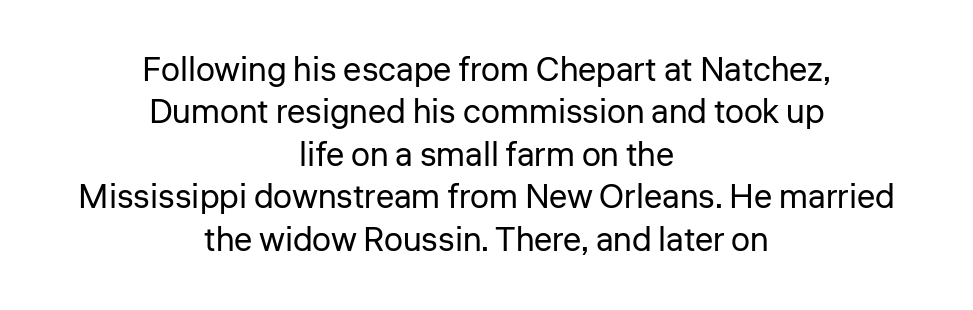
Serifs: no, the terminals of the letterforms are clean. Counters stay open thanks to moderate or lighter strokes. Rule under the text: the space is simply empty. You can tell it's not italic because the verticals are truly vertical.
